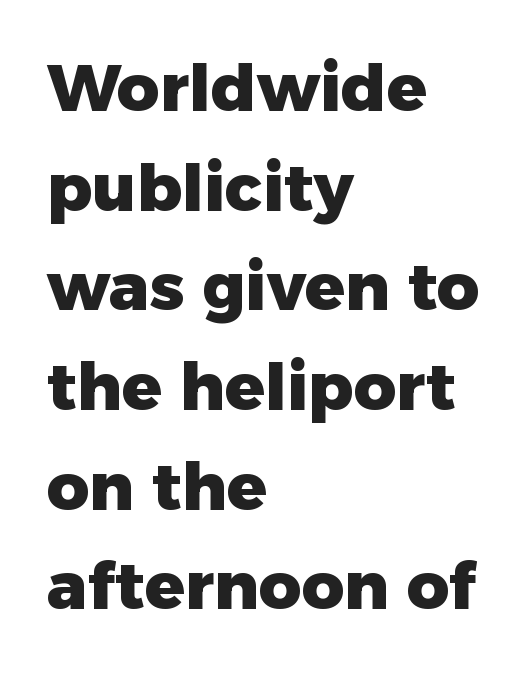
{"serif": "no", "italic": "no", "bold": "yes", "weight": "heavy", "width": "normal", "stroke_contrast": "low", "x_height": "medium", "monospaced": "no", "underline": "no", "align": "left", "line_spacing": "normal", "line_spacing_ratio": 1.51, "letter_spacing": "normal", "letter_spacing_em": 0.0, "glyph_px": 66}
